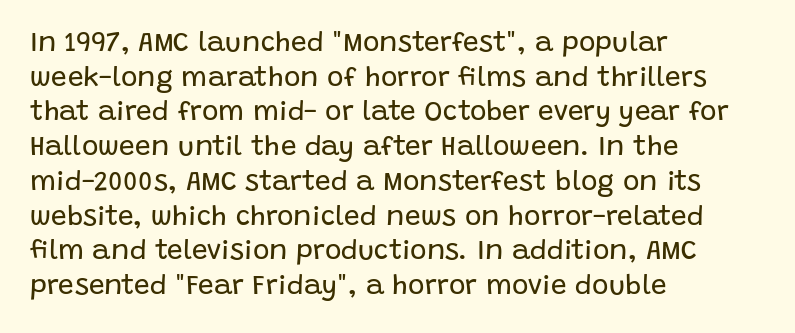
The image shows 28 px regular-weight sans-serif type, upright; set left-aligned, line spacing 1.24x, normal letter spacing, not underlined; low stroke contrast and a large x-height.
